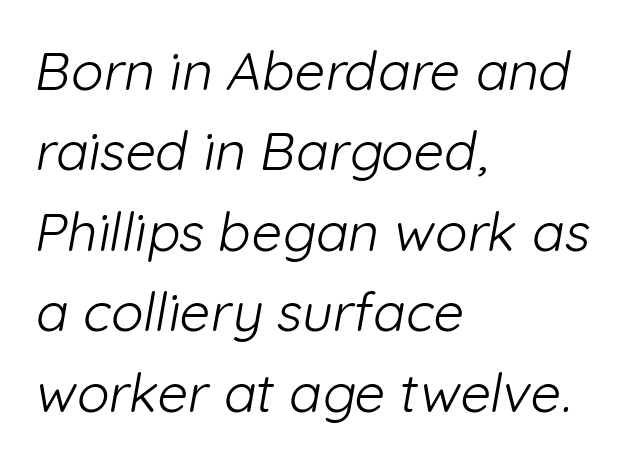
Q: Is the text bold? A: No.
Q: Is the typeface a serif or a sans-serif typeface? A: Sans-serif.
Q: Is the text underlined? A: No.
Q: How is the paragraph aligned? A: Left-aligned.
Q: Is the spacing between letters normal or unusually wide? A: Normal.
Q: Is the spacing between lines tight, normal or loose? A: Normal.
Q: Width (condensed, normal, or wide)? A: Normal.
Q: Stroke contrast? A: Low.
Q: x-height? A: Medium.
Q: Monospaced? A: No.
